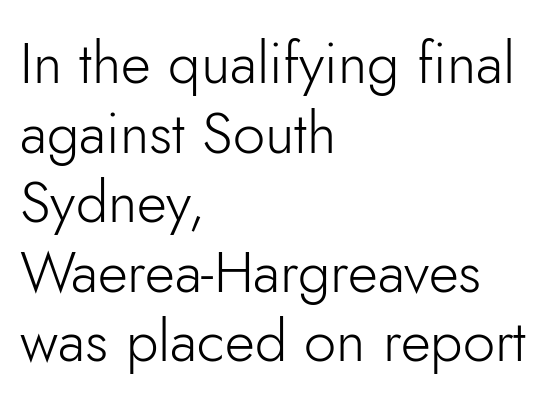
Q: Is the text bold? A: No.
Q: Is the text italic (slanted)? A: No, it is upright.
Q: Is the typeface a serif or a sans-serif typeface? A: Sans-serif.
Q: Is the text underlined? A: No.
Q: How is the paragraph aligned? A: Left-aligned.
Q: Is the spacing between letters normal or unusually wide? A: Normal.
Q: Width (condensed, normal, or wide)? A: Normal.
Q: Stroke contrast? A: Low.
Q: x-height? A: Small.
Q: Monospaced? A: No.
